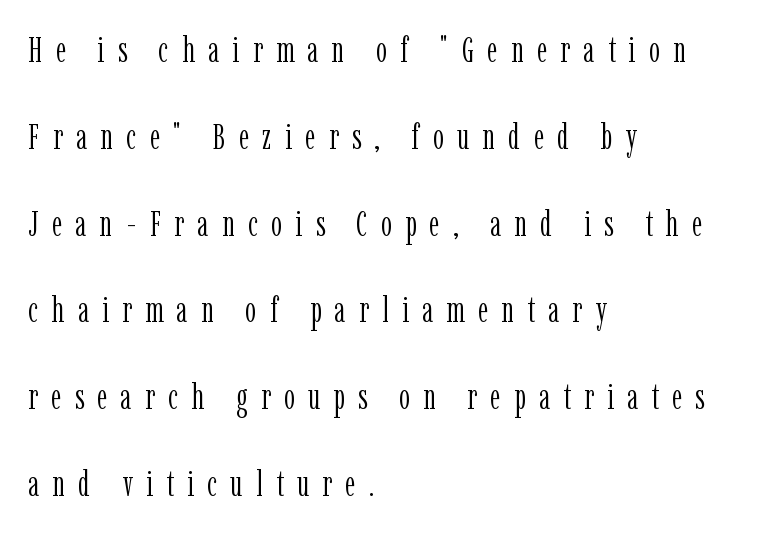
{"serif": "yes", "italic": "no", "bold": "no", "weight": "light", "width": "condensed", "stroke_contrast": "low", "x_height": "medium", "monospaced": "no", "underline": "no", "align": "left", "line_spacing": "loose", "line_spacing_ratio": 2.48, "letter_spacing": "wide", "letter_spacing_em": 0.38, "glyph_px": 35}
